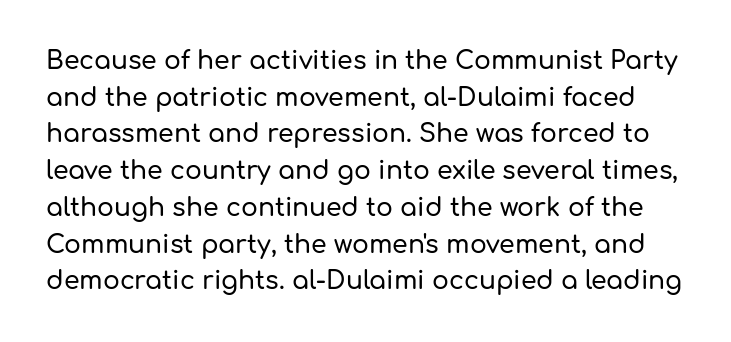
{"italic": "no", "underline": "no", "line_spacing": "normal", "line_spacing_ratio": 1.47, "letter_spacing": "normal", "letter_spacing_em": 0.0, "glyph_px": 25}
